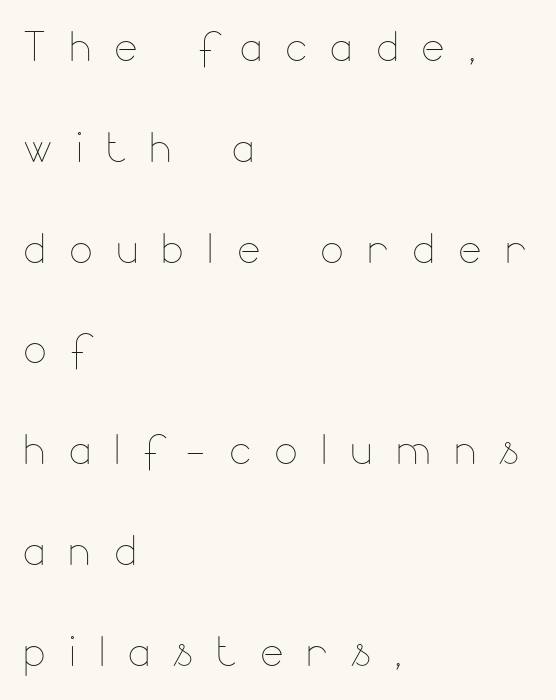
Here the designer chose a conventional face with non-uniform glyph widths. This is not heavy type; no bold has been used. You could only call the tracking loose — the letters float apart. The specimen omits any rule beneath the text block's lines. Rendered with straight, roman letterforms.
